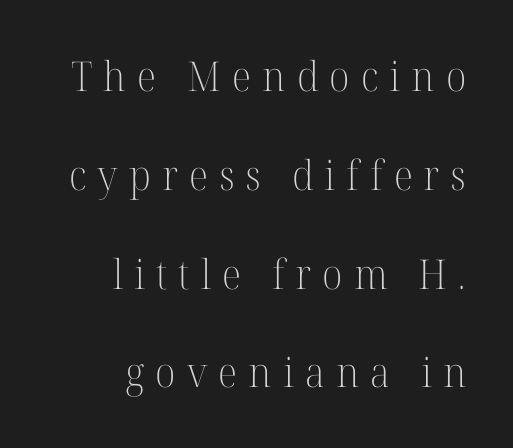
Compared with typical body copy, the letter spacing here is much looser. Note the varied advance widths — an 'i' is clearly narrower than an 'm'. Ordinary non-slanted type is in use. Type style note: has serifs. The compositor pushed each line to the right boundary.
